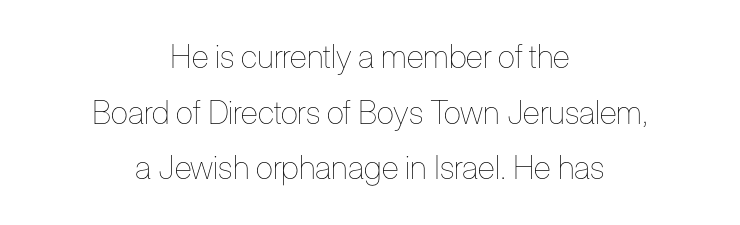
These lines keep a tight, regular rhythm from letter to letter. A typesetter would call this proportional, since set widths differ per character. Glance below the letters and you will spot only blank space. Teacher's note: observe the equal gaps on both sides — that is centered alignment. Ordinary non-slanted type is in use.
